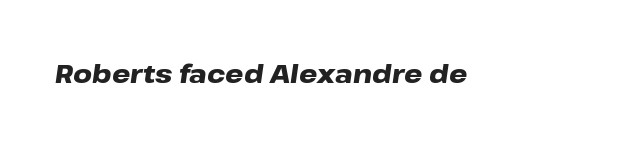
Q: Is the text bold? A: Yes.
Q: Is the text italic (slanted)? A: Yes, it leans right by about 8 degrees.
Q: Is the text underlined? A: No.
Q: Is the spacing between letters normal or unusually wide? A: Normal.
